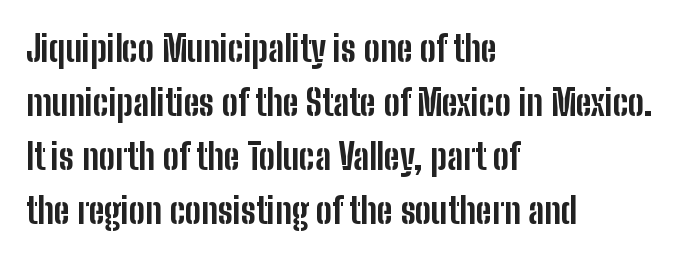
Q: Is the text bold? A: Yes.
Q: Is the text italic (slanted)? A: No, it is upright.
Q: Is the typeface a serif or a sans-serif typeface? A: Sans-serif.
Q: Is the text underlined? A: No.
Q: How is the paragraph aligned? A: Left-aligned.
Q: Is the spacing between letters normal or unusually wide? A: Normal.
Q: Is the spacing between lines tight, normal or loose? A: Normal.
Q: Width (condensed, normal, or wide)? A: Condensed.
Q: Stroke contrast? A: Low.
Q: x-height? A: Medium.
Q: Monospaced? A: No.
